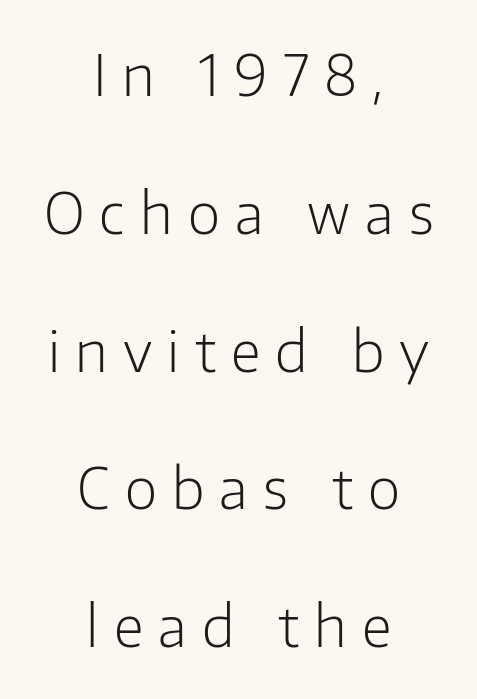
Q: Is the text bold? A: No.
Q: Is the text italic (slanted)? A: No, it is upright.
Q: Is the typeface a serif or a sans-serif typeface? A: Sans-serif.
Q: Is the text underlined? A: No.
Q: How is the paragraph aligned? A: Centered.
Q: Is the spacing between letters normal or unusually wide? A: Unusually wide.
Q: Is the spacing between lines tight, normal or loose? A: Loose.
Q: Width (condensed, normal, or wide)? A: Normal.
Q: Stroke contrast? A: Low.
Q: x-height? A: Medium.
Q: Monospaced? A: No.
